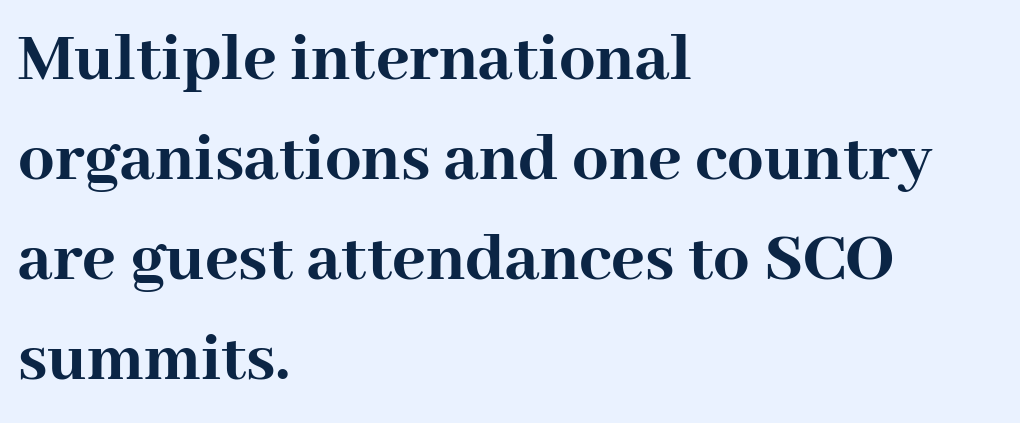
Q: Is the text bold? A: Yes.
Q: Is the text italic (slanted)? A: No, it is upright.
Q: Is the typeface a serif or a sans-serif typeface? A: Serif.
Q: Is the text underlined? A: No.
Q: How is the paragraph aligned? A: Left-aligned.
Q: Is the spacing between letters normal or unusually wide? A: Normal.
Q: Is the spacing between lines tight, normal or loose? A: Normal.
Q: Width (condensed, normal, or wide)? A: Normal.
Q: Stroke contrast? A: High.
Q: x-height? A: Medium.
Q: Monospaced? A: No.
